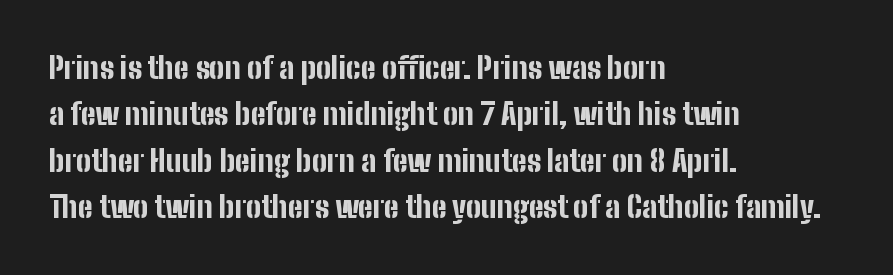
Q: Is the text bold? A: Yes.
Q: Is the text italic (slanted)? A: No, it is upright.
Q: Is the typeface a serif or a sans-serif typeface? A: Sans-serif.
Q: Is the text underlined? A: No.
Q: How is the paragraph aligned? A: Left-aligned.
Q: Is the spacing between letters normal or unusually wide? A: Normal.
Q: Is the spacing between lines tight, normal or loose? A: Normal.
Q: Width (condensed, normal, or wide)? A: Condensed.
Q: Stroke contrast? A: Low.
Q: x-height? A: Medium.
Q: Monospaced? A: No.
